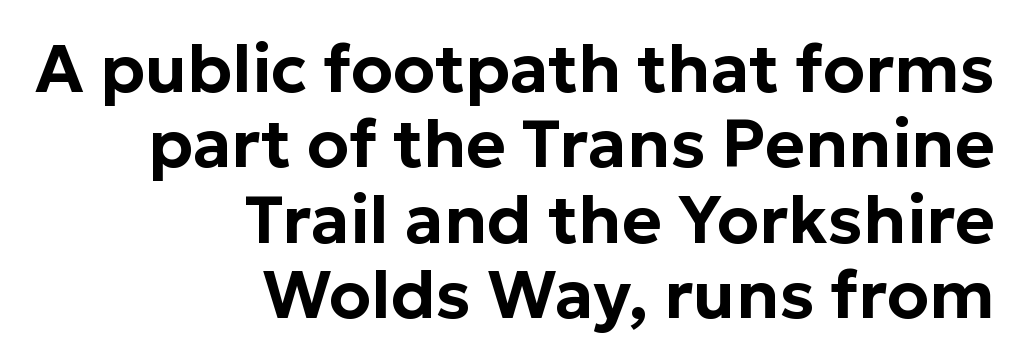
{"serif": "no", "italic": "no", "width": "normal", "stroke_contrast": "low", "x_height": "medium", "monospaced": "no", "underline": "no", "align": "right", "line_spacing": "tight", "line_spacing_ratio": 1.11, "letter_spacing": "normal", "letter_spacing_em": 0.0, "glyph_px": 68}
